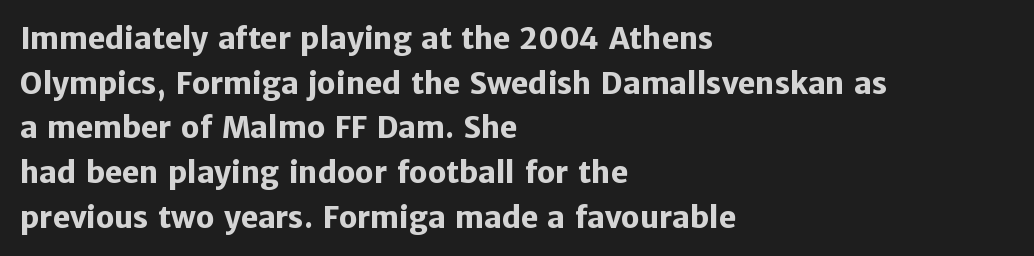
Compared with an ordinary text face, these strokes are far heavier — a full bold. One-word summary of the alignment: left. Looks like regular typesetting: each glyph gets only the width it needs. The passage shown is typeset with a sans-serif family. This is the regular roman posture of the typeface. Observe the ordinary spacing: letters are neighbours, not strangers.
